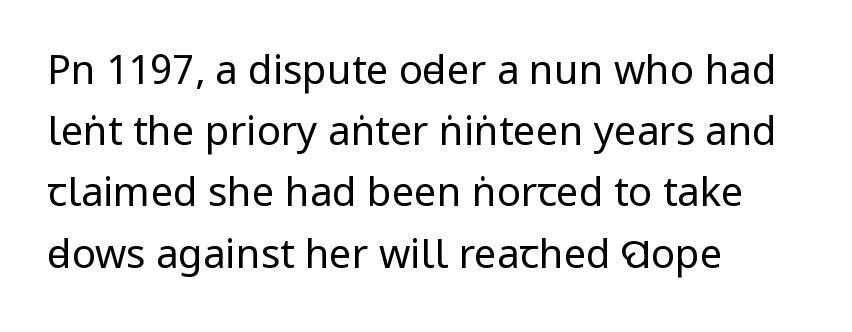
This sample has the flowing, uneven cadence of proportional lettering. Quick note: underline off. Honestly, the letter spacing is just normal — you wouldn't notice it. A roman cut, with each character standing at attention. A classic flush-left, rag-right setting is used for this passage.
